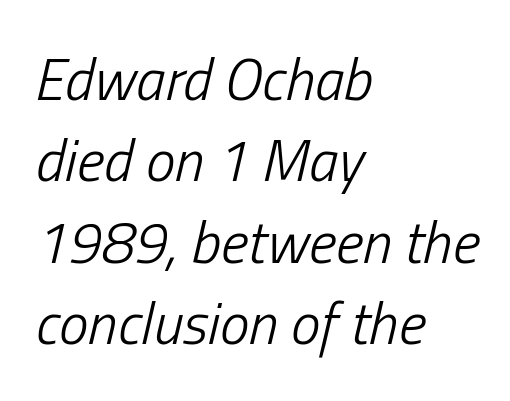
The image shows 59 px light, condensed type, italic (leaning right); set left-aligned, normal line spacing (1.38x), normal letter spacing, not underlined; low stroke contrast and a medium x-height.
